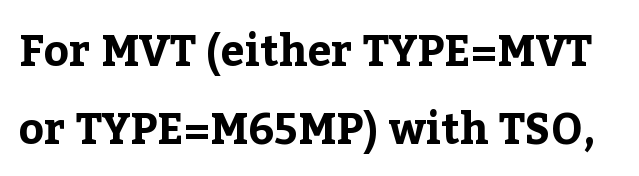
Q: Is the text bold? A: Yes.
Q: Is the text italic (slanted)? A: No, it is upright.
Q: Is the typeface a serif or a sans-serif typeface? A: Serif.
Q: Is the text underlined? A: No.
Q: Is the spacing between letters normal or unusually wide? A: Normal.
Q: Width (condensed, normal, or wide)? A: Normal.
Q: Stroke contrast? A: Low.
Q: x-height? A: Medium.
Q: Monospaced? A: No.
